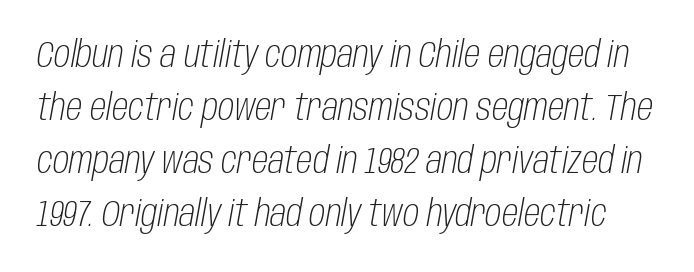
Ink coverage per letter is moderate at most. Leading: standard. Each letter keeps its own natural width here, so spacing adapts to shape. Standard letterfit; no display-style spreading of the glyphs.
